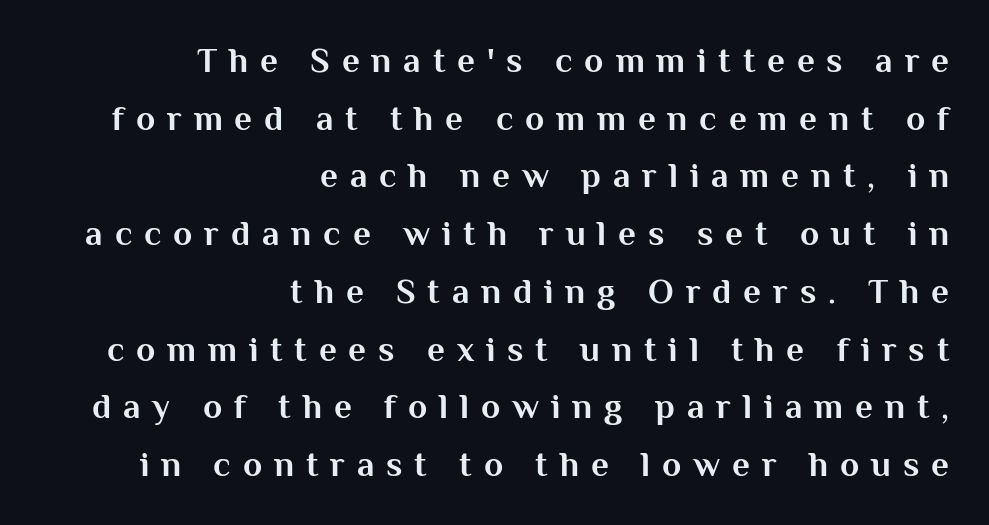
The image shows 35 px bold sans-serif type, upright; set right-aligned, normal line spacing (1.65x), unusually wide letter spacing (+0.34 em), not underlined; medium stroke contrast and a medium x-height.
